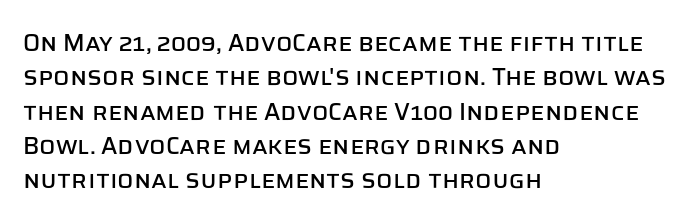
{"italic": "no", "underline": "no", "align": "left", "line_spacing": "normal", "line_spacing_ratio": 1.43, "letter_spacing": "normal", "letter_spacing_em": 0.0, "glyph_px": 24}
